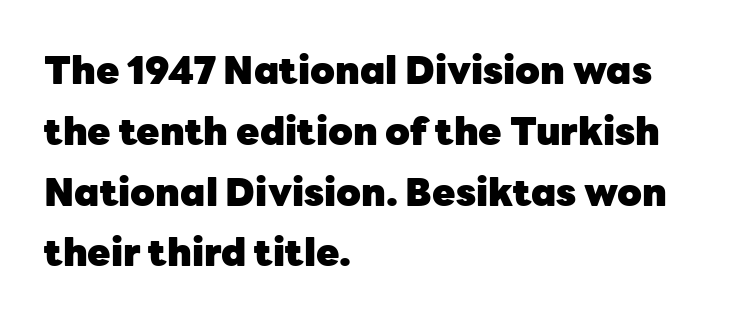
The image shows 38 px heavy sans-serif type, upright; set left-aligned, normal line spacing (1.6x), normal letter spacing, not underlined; low stroke contrast and a medium x-height.
